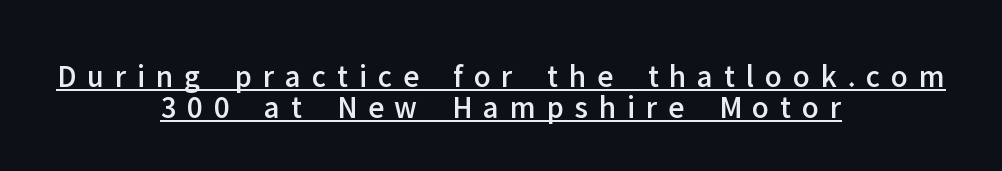
{"serif": "no", "italic": "no", "width": "normal", "stroke_contrast": "low", "x_height": "medium", "monospaced": "no", "underline": "yes", "align": "center", "line_spacing": "tight", "line_spacing_ratio": 0.97, "letter_spacing": "wide", "letter_spacing_em": 0.34, "glyph_px": 32}
